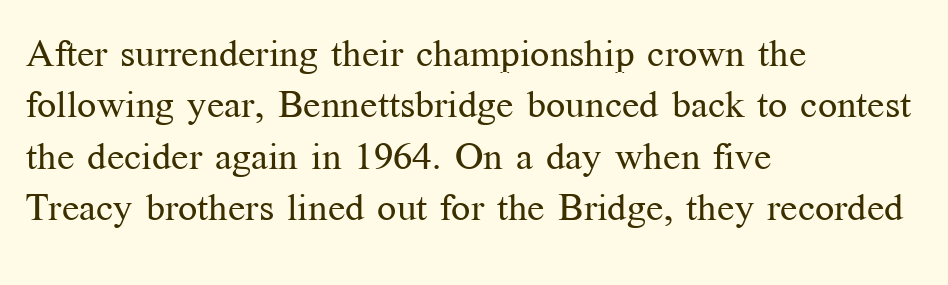
The image shows 38 px regular-weight serif type, upright; set left-aligned, normal line spacing (1.35x), normal letter spacing, not underlined; medium stroke contrast and a medium x-height.
